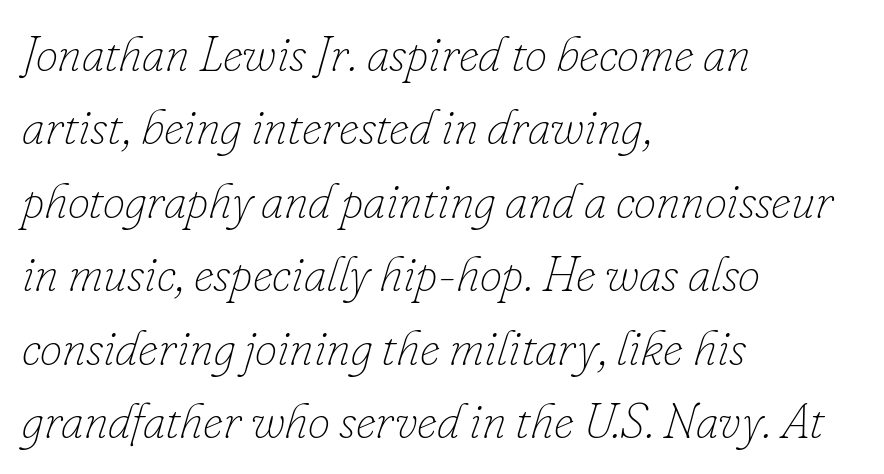
{"italic": "yes", "lean": "right", "slant_degrees": 16, "bold": "no", "weight": "thin", "width": "normal", "stroke_contrast": "low", "x_height": "small", "monospaced": "no", "underline": "no", "align": "left", "line_spacing": "normal", "line_spacing_ratio": 1.47, "letter_spacing": "normal", "letter_spacing_em": 0.0, "glyph_px": 50}
